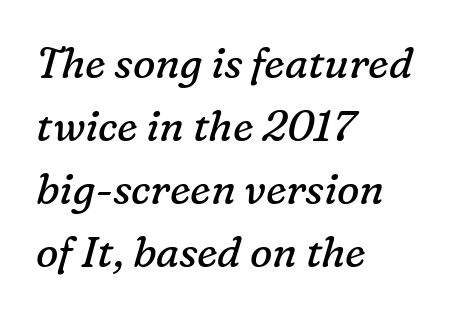
Q: Is the text bold? A: No.
Q: Is the text italic (slanted)? A: Yes, it leans right by about 16 degrees.
Q: Is the typeface a serif or a sans-serif typeface? A: Serif.
Q: Is the text underlined? A: No.
Q: How is the paragraph aligned? A: Left-aligned.
Q: Is the spacing between letters normal or unusually wide? A: Normal.
Q: Is the spacing between lines tight, normal or loose? A: Normal.
Q: Width (condensed, normal, or wide)? A: Normal.
Q: Stroke contrast? A: Low.
Q: x-height? A: Medium.
Q: Monospaced? A: No.
